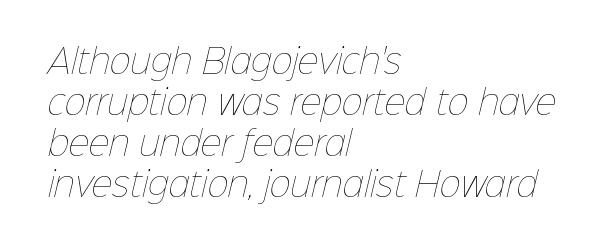
The image shows 32 px thin type; set left-aligned, normal line spacing (1.28x), normal letter spacing, not underlined; low stroke contrast and a medium x-height.
